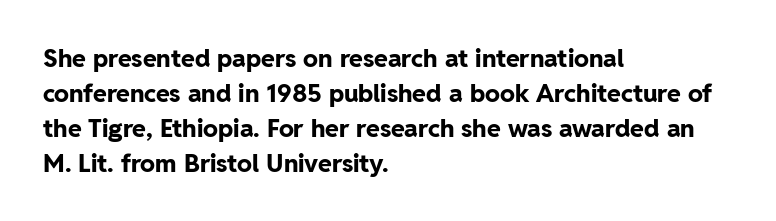
{"italic": "no", "bold": "yes", "underline": "no", "align": "left", "line_spacing": "normal", "line_spacing_ratio": 1.4, "letter_spacing": "normal", "letter_spacing_em": 0.0, "glyph_px": 25}
